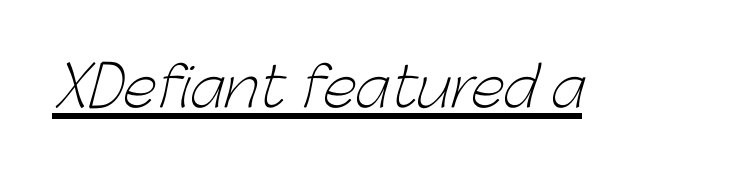
{"serif": "no", "bold": "no", "weight": "light", "width": "normal", "stroke_contrast": "low", "x_height": "medium", "monospaced": "no", "underline": "yes", "letter_spacing": "normal", "letter_spacing_em": 0.0, "glyph_px": 55}
